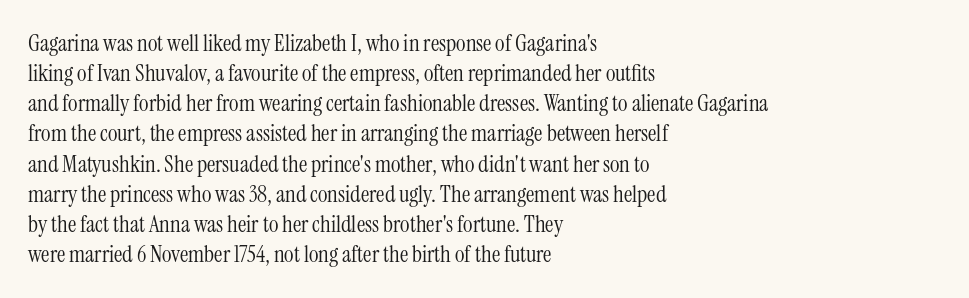
Teacher's note: observe the even left margin — that is flush-left alignment. Does extra space separate the letters? No, they use regular spacing. In terms of posture, this sample is upright. The glyphs are unaccompanied by any horizontal stroke below them. The lines sit at an ordinary, default distance from one another.
